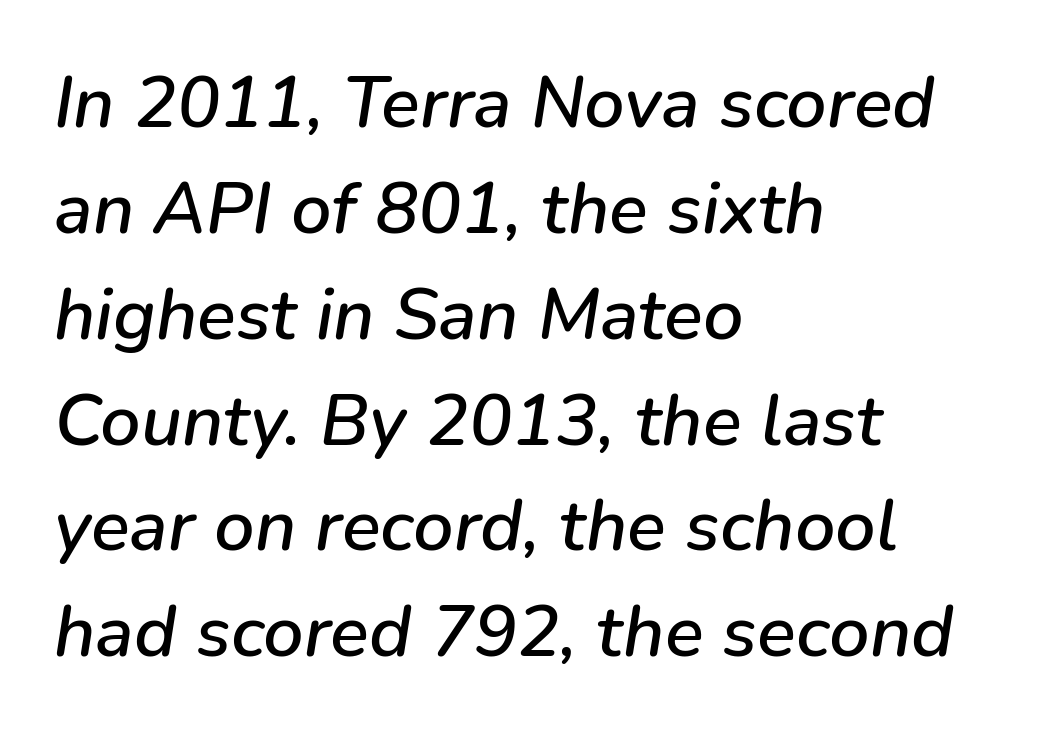
The typography opts for an oblique posture over an upright one. Line beginnings align vertically; line endings do not. Caption: standard tracking, unaltered. Summary of vertical rhythm: regular, with standard interline spacing.
